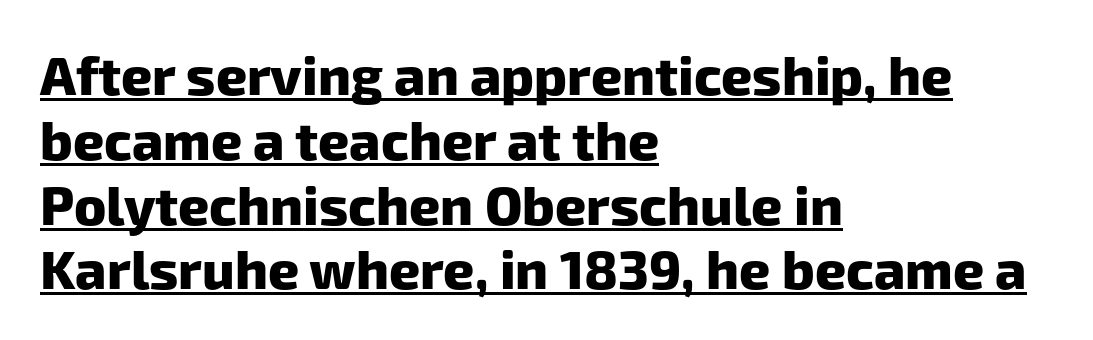
{"serif": "no", "bold": "yes", "weight": "heavy", "width": "normal", "stroke_contrast": "low", "x_height": "medium", "monospaced": "no", "underline": "yes", "align": "left", "line_spacing_ratio": 1.2, "letter_spacing": "normal", "letter_spacing_em": 0.0, "glyph_px": 54}
